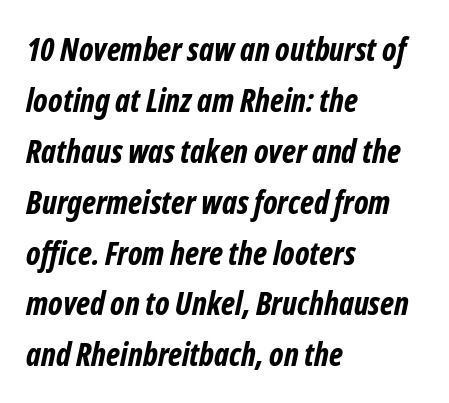
{"serif": "no", "bold": "yes", "weight": "bold", "width": "condensed", "stroke_contrast": "low", "x_height": "medium", "monospaced": "no", "underline": "no", "align": "left", "line_spacing": "normal", "line_spacing_ratio": 1.59, "letter_spacing": "normal", "letter_spacing_em": 0.0, "glyph_px": 32}
